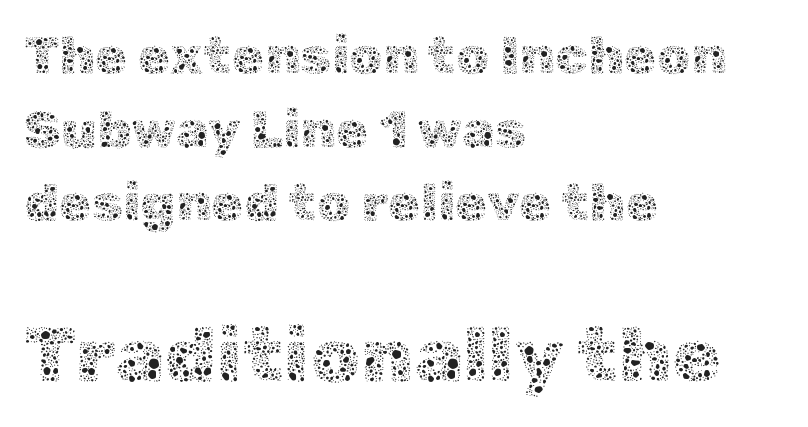
The image shows 79 px thin type, upright; set left-aligned, normal line spacing (1.39x), normal letter spacing, not underlined; the second (bottom) block is 1.49x larger; a medium x-height.
